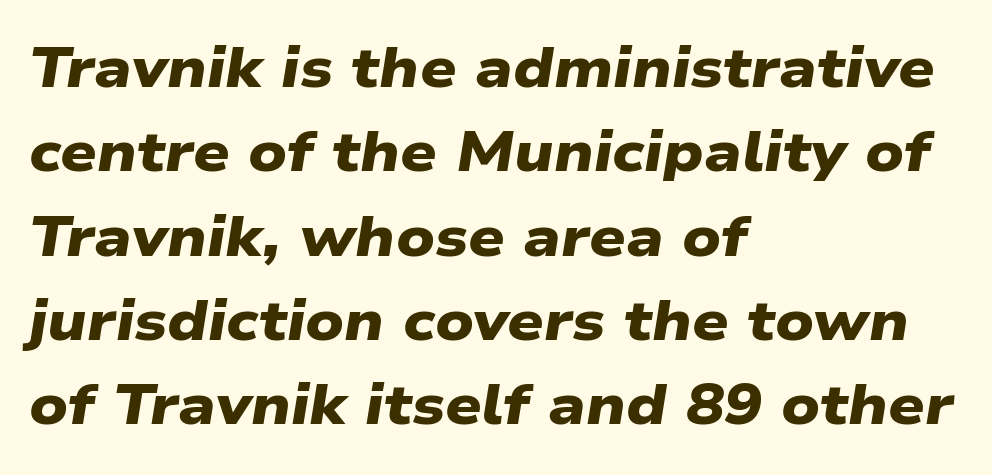
The image shows 57 px heavy, wide sans-serif type; set left-aligned, normal line spacing (1.48x), normal letter spacing, not underlined; low stroke contrast and a medium x-height.
